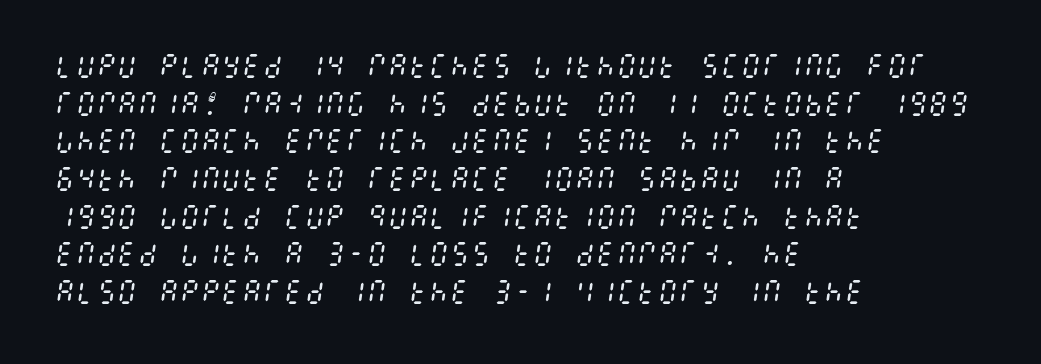
Q: Is the text bold? A: No.
Q: Is the text italic (slanted)? A: Yes, it leans right by about 8 degrees.
Q: Is the text underlined? A: No.
Q: How is the paragraph aligned? A: Left-aligned.
Q: Is the spacing between letters normal or unusually wide? A: Normal.
Q: Is the spacing between lines tight, normal or loose? A: Normal.
